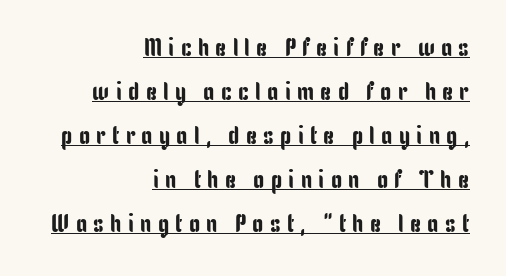
Q: Is the text italic (slanted)? A: No, it is upright.
Q: Is the text underlined? A: Yes.
Q: How is the paragraph aligned? A: Right-aligned.
Q: Is the spacing between letters normal or unusually wide? A: Unusually wide.
